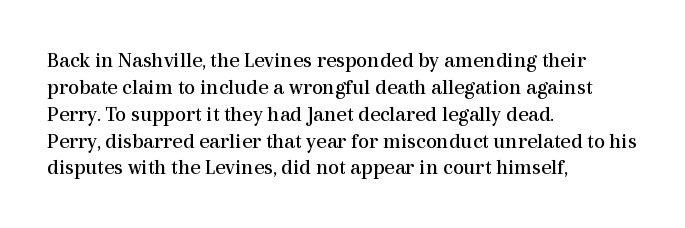
{"italic": "no", "bold": "no", "underline": "no", "align": "left", "line_spacing_ratio": 1.22, "letter_spacing": "normal", "letter_spacing_em": 0.0, "glyph_px": 22}
